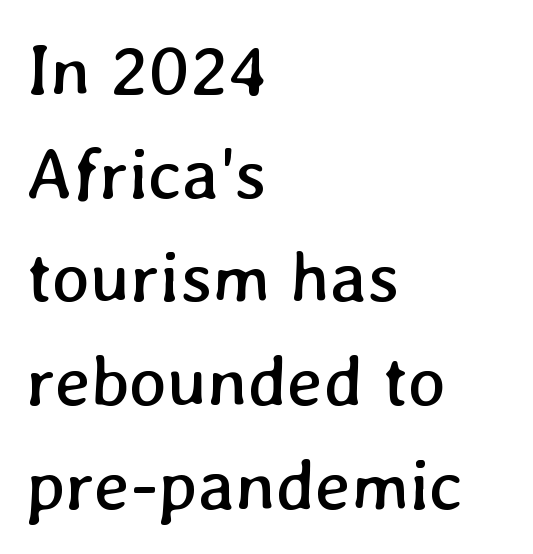
The image shows 72 px regular-weight type; set left-aligned, normal line spacing (1.44x), normal letter spacing, not underlined; low stroke contrast and a medium x-height.
